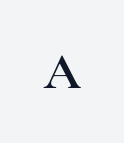
The face used here is rendered with a markedly widened letterfit. Ordinary non-slanted type is in use. Each letter keeps its own natural width here, so spacing adapts to shape. Nobody drew a line under any word here. Unlike a clean sans, this face finishes its strokes with serifs.
